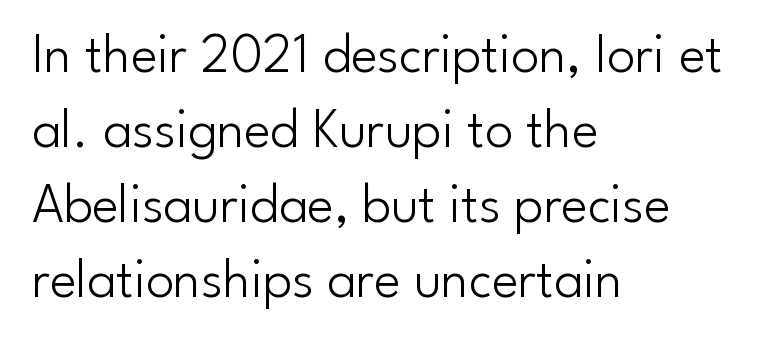
{"serif": "no", "italic": "no", "bold": "no", "weight": "light", "width": "normal", "stroke_contrast": "low", "x_height": "small", "monospaced": "no", "underline": "no", "align": "left", "line_spacing": "normal", "line_spacing_ratio": 1.34, "letter_spacing": "normal", "letter_spacing_em": 0.0, "glyph_px": 56}
